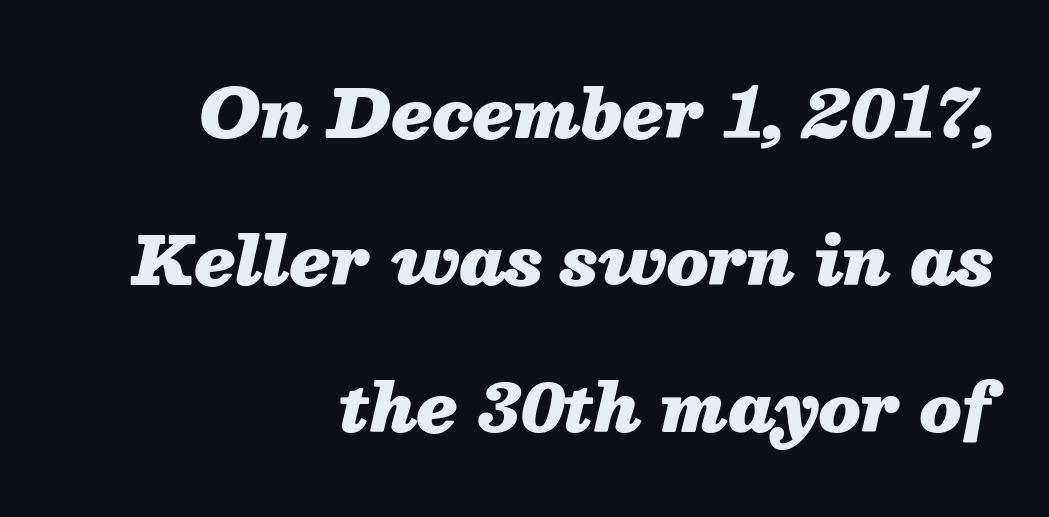
The image shows 66 px heavy type, italic (leaning right); set right-aligned, loose line spacing (2.23x), normal letter spacing, not underlined; medium stroke contrast and a medium x-height.
